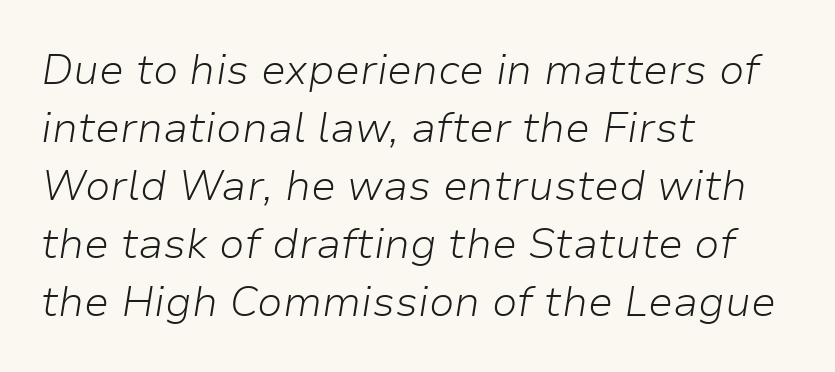
Q: Is the text bold? A: No.
Q: Is the text italic (slanted)? A: Yes, it leans right by about 9 degrees.
Q: Is the text underlined? A: No.
Q: How is the paragraph aligned? A: Left-aligned.
Q: Is the spacing between letters normal or unusually wide? A: Normal.
Q: Is the spacing between lines tight, normal or loose? A: Normal.
Q: Width (condensed, normal, or wide)? A: Normal.
Q: Stroke contrast? A: Low.
Q: x-height? A: Medium.
Q: Monospaced? A: No.
